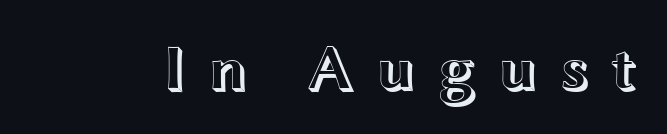
Beneath every word, the page is bare. The typography opts for an upright posture over an oblique one. A typesetter would call this proportional, since set widths differ per character. Does extra space separate the letters? Yes, quite a lot of it.
